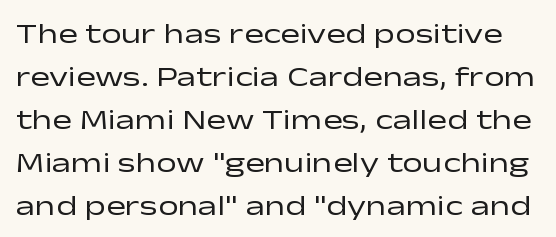
The image shows 29 px regular-weight, wide sans-serif type, upright; set normal line spacing (1.48x), normal letter spacing, not underlined; low stroke contrast and a medium x-height.
